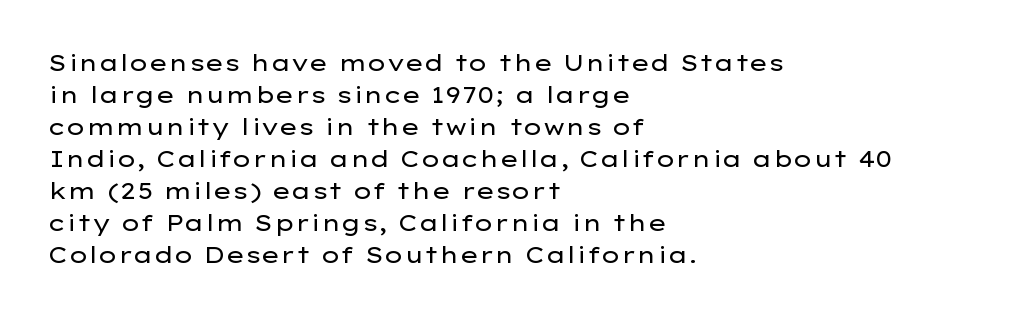
The image shows 23 px text type, upright; set left-aligned, normal line spacing (1.39x), normal letter spacing, not underlined.
